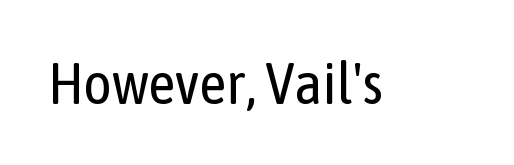
{"serif": "no", "italic": "no", "bold": "no", "weight": "regular", "width": "condensed", "stroke_contrast": "low", "x_height": "medium", "monospaced": "no", "underline": "no", "letter_spacing": "normal", "letter_spacing_em": 0.0, "glyph_px": 59}
